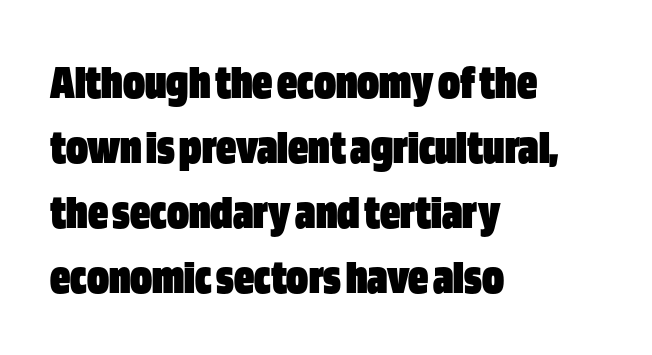
The image shows 50 px heavy, condensed sans-serif type, upright; set left-aligned, normal line spacing (1.3x), normal letter spacing, not underlined; low stroke contrast and a large x-height.
